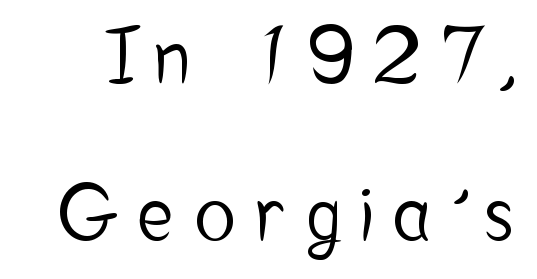
The rendering uses a large line-height, opening up the rows. Is this a fixed-width face? No — the glyphs have proportional, varying widths. Grotesque or geometric, the face here clearly has no serifs. This rendering features lettering with no underline.
